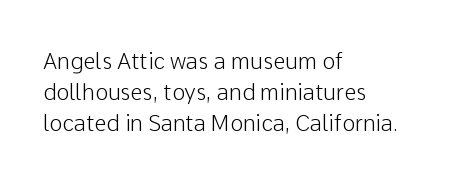
{"italic": "no", "underline": "no", "align": "left", "line_spacing": "normal", "line_spacing_ratio": 1.4, "letter_spacing": "normal", "letter_spacing_em": 0.0, "glyph_px": 22}
